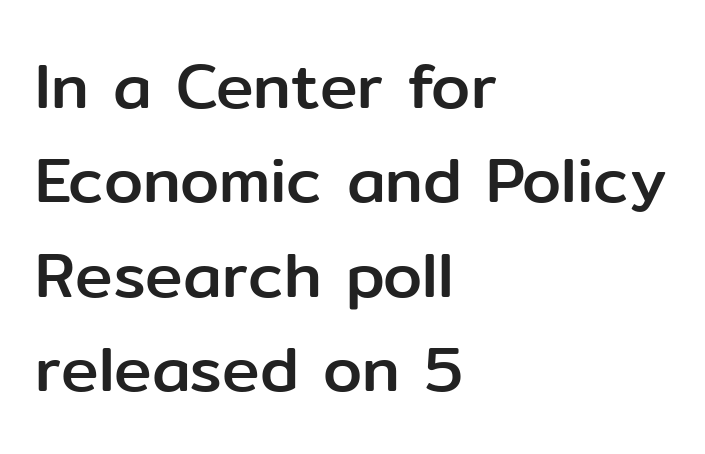
Q: Is the text italic (slanted)? A: No, it is upright.
Q: Is the typeface a serif or a sans-serif typeface? A: Sans-serif.
Q: Is the text underlined? A: No.
Q: How is the paragraph aligned? A: Left-aligned.
Q: Is the spacing between letters normal or unusually wide? A: Normal.
Q: Is the spacing between lines tight, normal or loose? A: Normal.
Q: Width (condensed, normal, or wide)? A: Normal.
Q: Stroke contrast? A: Low.
Q: x-height? A: Medium.
Q: Monospaced? A: No.
